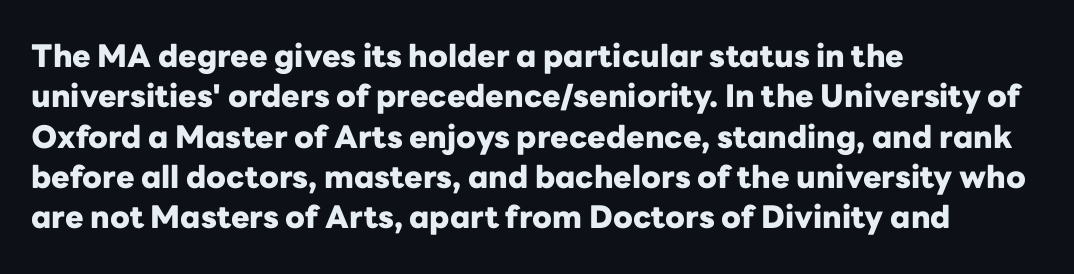
{"serif": "no", "italic": "no", "bold": "yes", "weight": "heavy", "width": "normal", "stroke_contrast": "low", "x_height": "medium", "monospaced": "no", "underline": "no", "align": "left", "line_spacing": "normal", "line_spacing_ratio": 1.3, "letter_spacing": "normal", "letter_spacing_em": 0.0, "glyph_px": 31}
